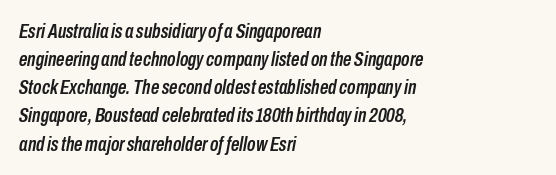
The space between consecutive lines is moderate. The baseline area is clear. This sample uses an oblique cut, with every glyph tilted off the vertical. Notice how the passage keeps a crisp vertical edge on the left only. Honestly, the letter spacing is just normal — you wouldn't notice it.
